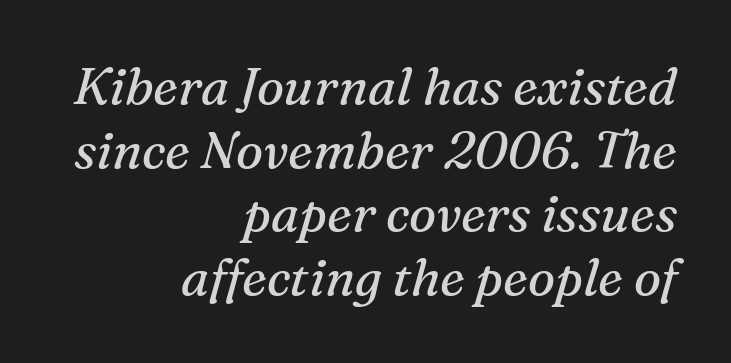
The image shows 51 px regular-weight serif type, italic (leaning right); set right-aligned, normal line spacing (1.25x), normal letter spacing, not underlined; medium stroke contrast and a medium x-height.
